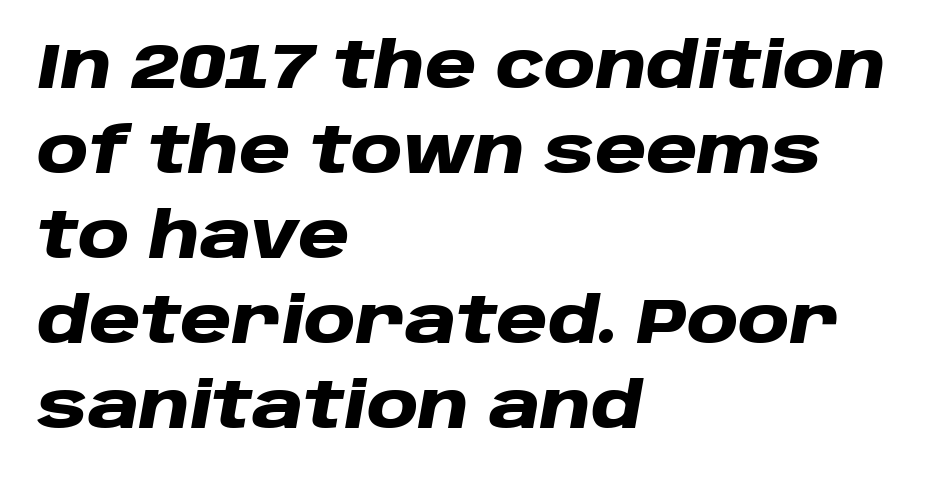
The image shows 63 px heavy, wide type, italic (leaning right); set left-aligned, normal line spacing (1.35x), normal letter spacing, not underlined; low stroke contrast and a large x-height.
